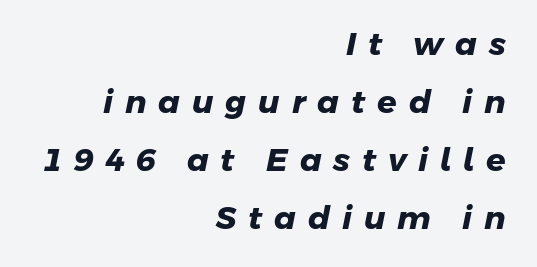
{"serif": "no", "bold": "yes", "weight": "heavy", "width": "normal", "stroke_contrast": "low", "x_height": "medium", "monospaced": "no", "underline": "no", "align": "right", "line_spacing_ratio": 1.81, "letter_spacing": "wide", "letter_spacing_em": 0.37, "glyph_px": 32}
